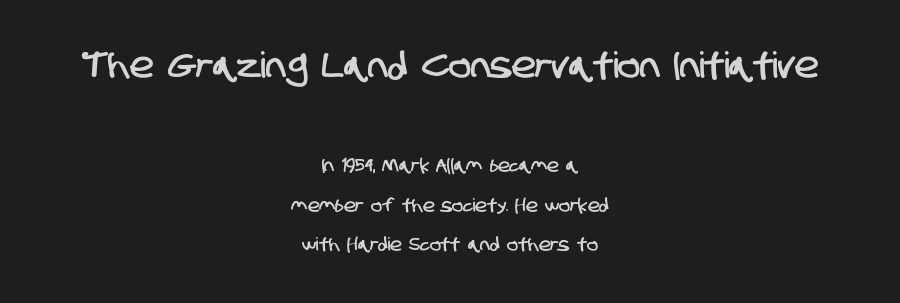
Letterform terminals end flat and unadorned throughout the passage. Anything drawn beneath the words? Only blank space. The lines are quadded center. One glance says open: line gaps are wider than usual.
